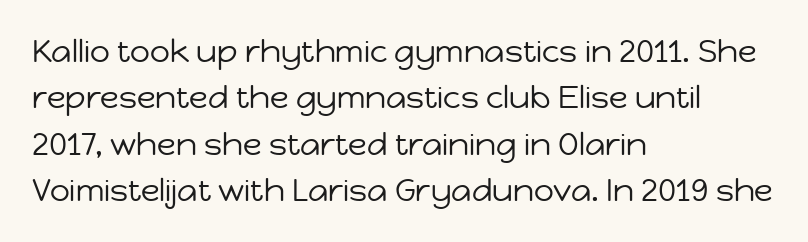
The image shows 31 px regular-weight sans-serif type, upright; set left-aligned, normal line spacing (1.5x), normal letter spacing, not underlined; low stroke contrast and a medium x-height.
